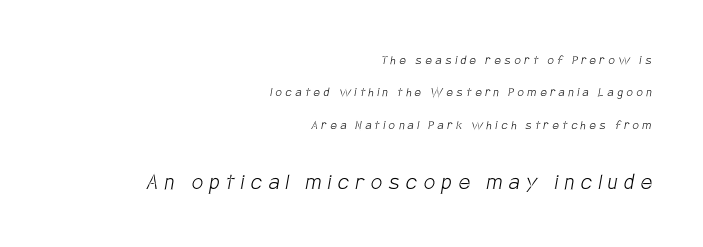
There is plenty of visible air inserted between adjacent glyphs. The font is comparable to plain body text, perhaps lighter. Notice how the passage keeps a crisp vertical edge on the right only. Two sizes are in play, and the larger belongs to the second block. The designer dialed line spacing up above the default. The area under the type is left untouched.
